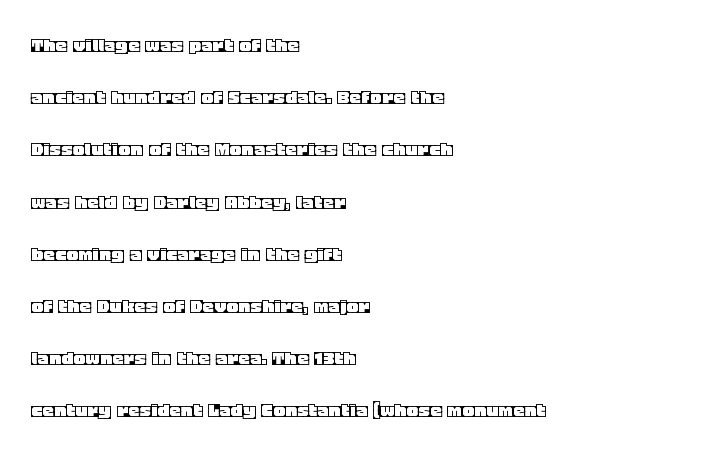
Q: Is the text italic (slanted)? A: No, it is upright.
Q: Is the text underlined? A: No.
Q: How is the paragraph aligned? A: Left-aligned.
Q: Is the spacing between letters normal or unusually wide? A: Normal.
Q: Is the spacing between lines tight, normal or loose? A: Loose.
